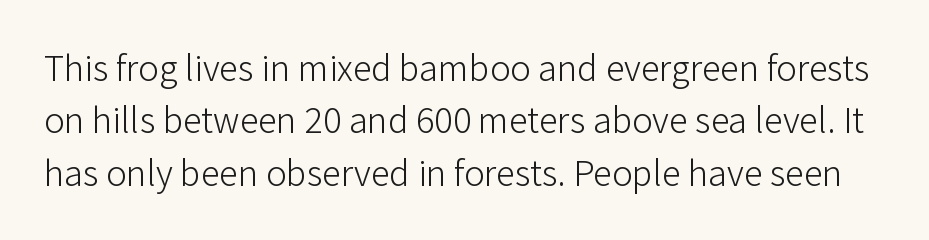
Q: Is the text bold? A: No.
Q: Is the text italic (slanted)? A: No, it is upright.
Q: Is the typeface a serif or a sans-serif typeface? A: Sans-serif.
Q: Is the text underlined? A: No.
Q: Is the spacing between letters normal or unusually wide? A: Normal.
Q: Is the spacing between lines tight, normal or loose? A: Normal.
Q: Width (condensed, normal, or wide)? A: Normal.
Q: Stroke contrast? A: Low.
Q: x-height? A: Medium.
Q: Monospaced? A: No.
